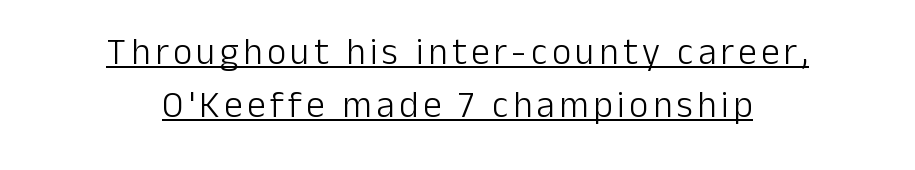
The image shows 37 px light sans-serif type, upright; set centered, normal line spacing (1.43x), underlined; low stroke contrast and a medium x-height.
